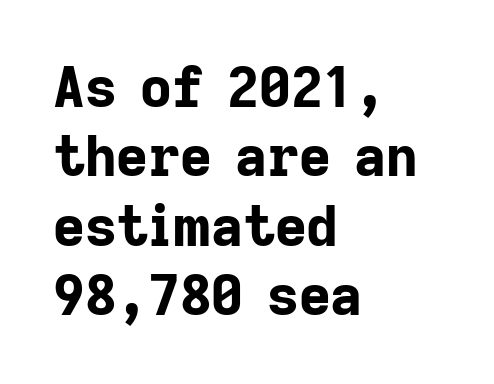
Q: Is the text bold? A: Yes.
Q: Is the text italic (slanted)? A: No, it is upright.
Q: Is the typeface a serif or a sans-serif typeface? A: Sans-serif.
Q: Is the text underlined? A: No.
Q: How is the paragraph aligned? A: Left-aligned.
Q: Is the spacing between letters normal or unusually wide? A: Normal.
Q: Is the spacing between lines tight, normal or loose? A: Normal.
Q: Width (condensed, normal, or wide)? A: Normal.
Q: Stroke contrast? A: Low.
Q: x-height? A: Medium.
Q: Monospaced? A: No.
